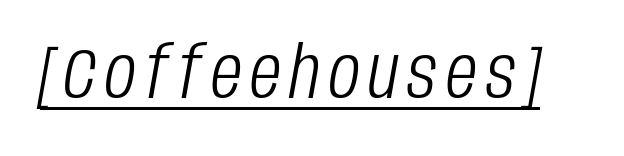
These lines are rendered in a variable-pitch font. Nothing heavy about these letters — not bold at all. An italicized treatment has been applied to the whole sample. Honestly, the underline is the first thing you notice here.
